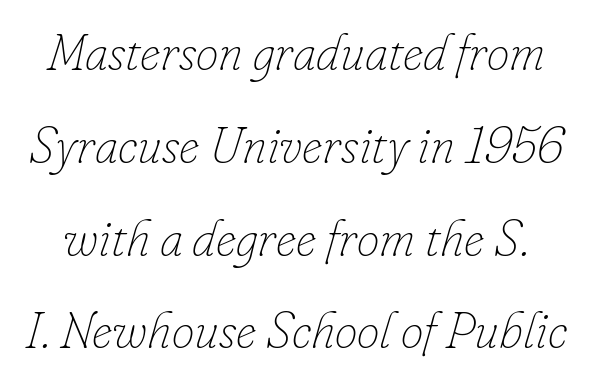
Compared with typical body copy, the letter spacing here is the same. Letters rest on an invisible, unmarked baseline. Looks like regular typesetting: each glyph gets only the width it needs. Each stroke keeps to a modest, everyday thickness or less. Every character sits at an angle, as italics do.
